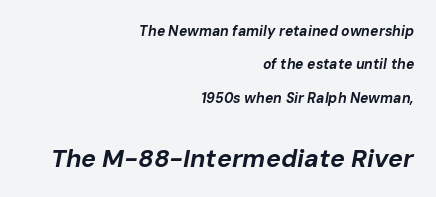
The image shows 25 px bold type, italic (leaning right); set right-aligned, loose line spacing (2.38x), normal letter spacing, not underlined; the second (bottom) block is 1.79x larger.
